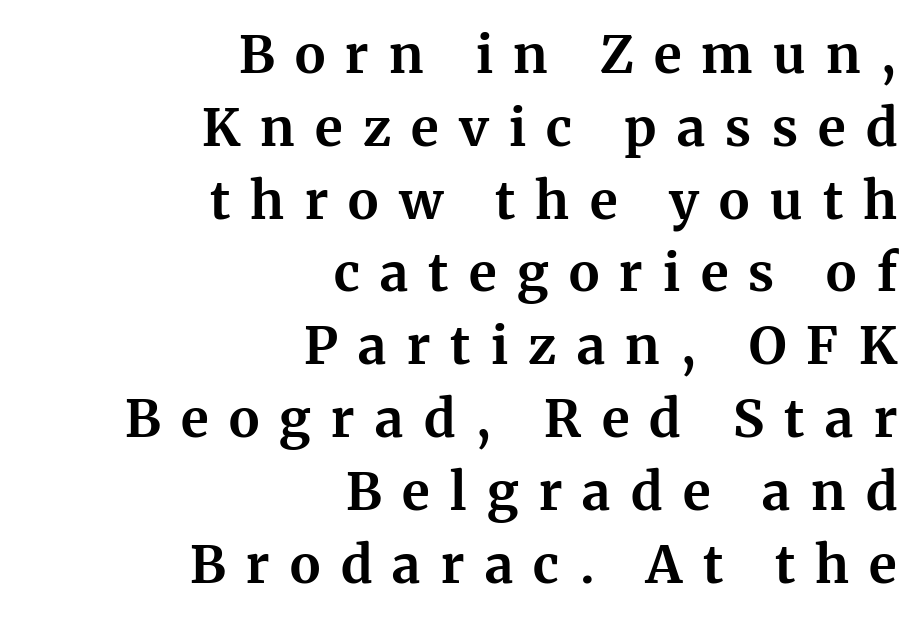
{"serif": "yes", "italic": "no", "bold": "yes", "weight": "bold", "width": "normal", "stroke_contrast": "medium", "x_height": "medium", "monospaced": "no", "underline": "no", "align": "right", "line_spacing": "normal", "line_spacing_ratio": 1.4, "letter_spacing": "wide", "letter_spacing_em": 0.39, "glyph_px": 52}
